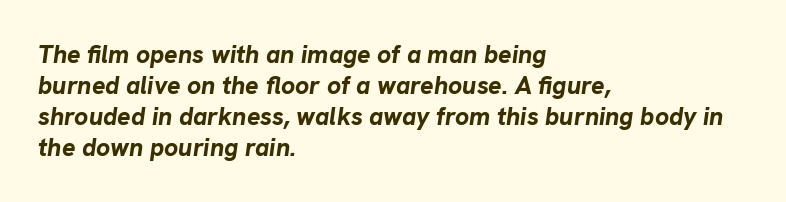
Q: Is the text bold? A: Yes.
Q: Is the text italic (slanted)? A: Yes, it leans right by about 8 degrees.
Q: Is the text underlined? A: No.
Q: How is the paragraph aligned? A: Left-aligned.
Q: Is the spacing between letters normal or unusually wide? A: Normal.
